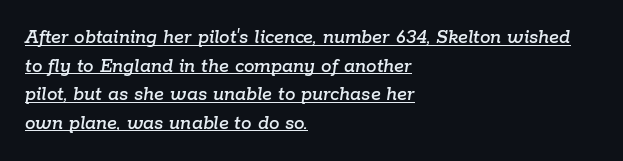
Look at the tracking — it's just the regular setting, nothing added. Left-aligned paragraph, ragged on the right. In terms of posture, this sample is oblique. Quick note: interline space is typical. What decoration does the sample have? An underline.
